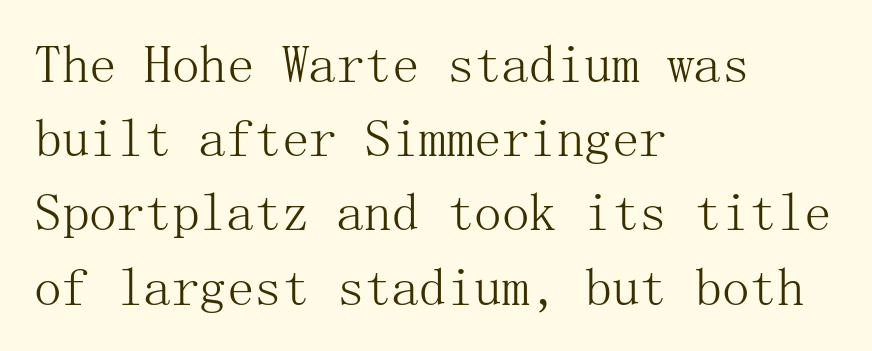
Weight: regular or lighter. Baseline-to-baseline distance is the conventional proportion of letter height. The compositor pushed each line to the left boundary. Tracking value appears to be zero — textbook default spacing. This rendering features lettering with no underline.
